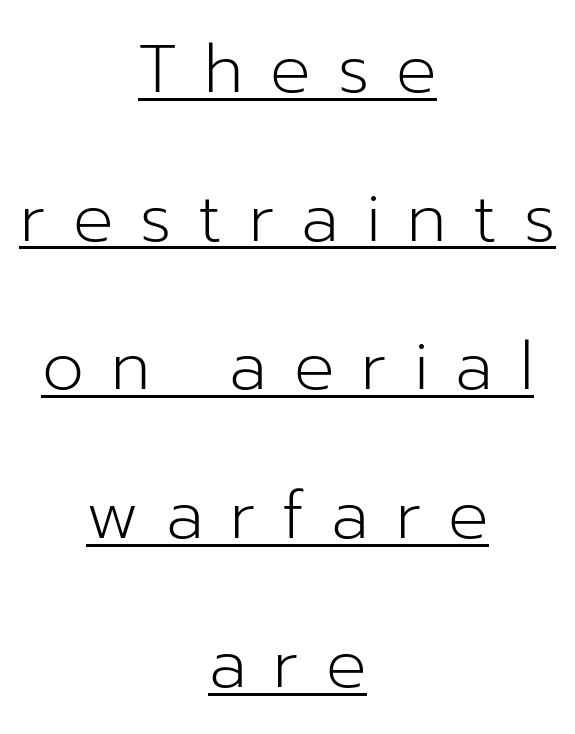
{"serif": "no", "italic": "no", "bold": "no", "weight": "light", "width": "normal", "stroke_contrast": "low", "x_height": "medium", "monospaced": "no", "underline": "yes", "align": "center", "line_spacing": "loose", "line_spacing_ratio": 2.22, "letter_spacing": "wide", "letter_spacing_em": 0.4, "glyph_px": 67}
